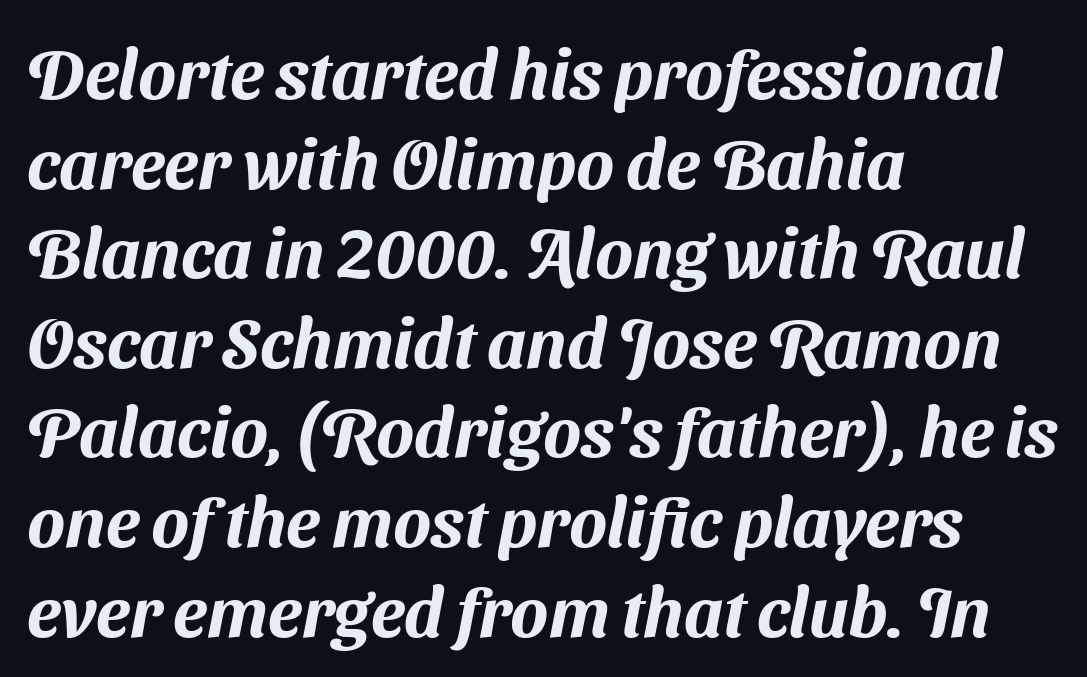
Varying glyph widths throughout — classic text-font behaviour. Only glyphs here, with clear space below each row. Grotesque or geometric, the face here clearly has no serifs. The leading is moderate, giving the passage an even texture. The text block is weighted toward the left margin, trailing off unevenly rightward.
